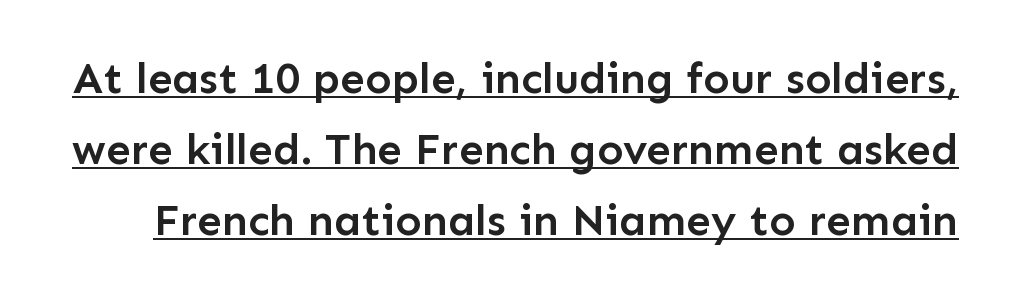
Note the varied advance widths — an 'i' is clearly narrower than an 'm'. What kind of face is this? One without serifs — a sans. Summary of weight: moderately heavy, a semibold. Designer's note — italics off, roman on. Students, note that the glyphs here touch the page at normal intervals.
